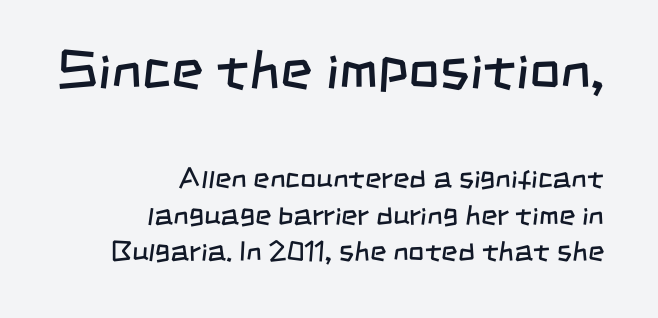
Q: Is the text bold? A: No.
Q: Is the typeface a serif or a sans-serif typeface? A: Sans-serif.
Q: Is the text underlined? A: No.
Q: How is the paragraph aligned? A: Right-aligned.
Q: Is the spacing between letters normal or unusually wide? A: Normal.
Q: Is the spacing between lines tight, normal or loose? A: Normal.
Q: Which block of text is set in a larger size, the first (top) or the second (bottom)? A: The first (top) one.
Q: Width (condensed, normal, or wide)? A: Condensed.
Q: Stroke contrast? A: Low.
Q: x-height? A: Large.
Q: Monospaced? A: No.
